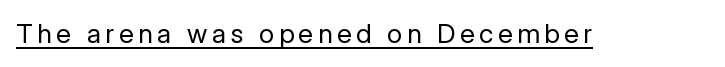
{"italic": "no", "bold": "no", "underline": "yes", "glyph_px": 27}
